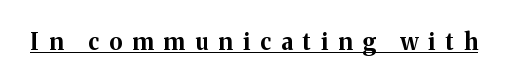
Is there an underline? Yes — a line sits under the letters. The gaps between neighbouring characters are conspicuously large. You'd pick this weight for a headline — it's a proper bold. You can tell it's not italic because the verticals are truly vertical.
